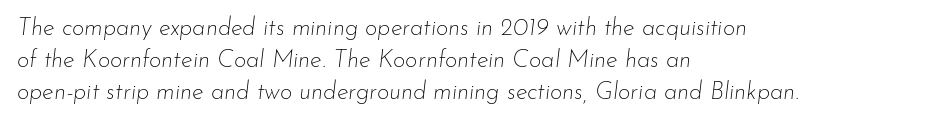
{"italic": "yes", "lean": "right", "slant_degrees": 7, "bold": "no", "underline": "no", "align": "left", "line_spacing": "normal", "line_spacing_ratio": 1.34, "letter_spacing": "normal", "letter_spacing_em": 0.0, "glyph_px": 24}
